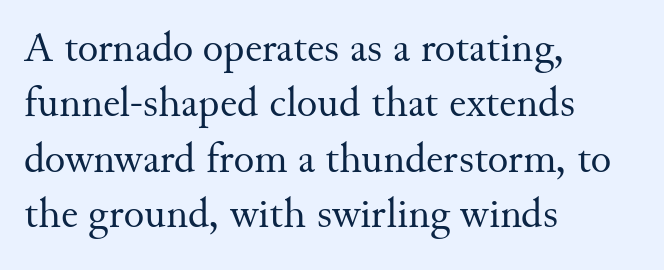
{"serif": "yes", "italic": "no", "bold": "no", "weight": "regular", "width": "normal", "stroke_contrast": "medium", "x_height": "small", "monospaced": "no", "underline": "no", "align": "left", "line_spacing": "normal", "line_spacing_ratio": 1.29, "letter_spacing": "normal", "letter_spacing_em": 0.0, "glyph_px": 43}
